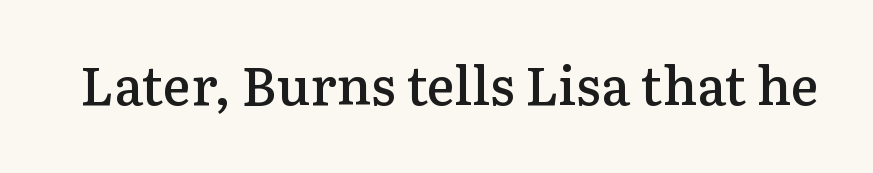
{"serif": "yes", "italic": "no", "bold": "semi", "weight": "semibold", "width": "normal", "stroke_contrast": "low", "x_height": "medium", "monospaced": "no", "underline": "no", "letter_spacing": "normal", "letter_spacing_em": 0.0, "glyph_px": 53}
